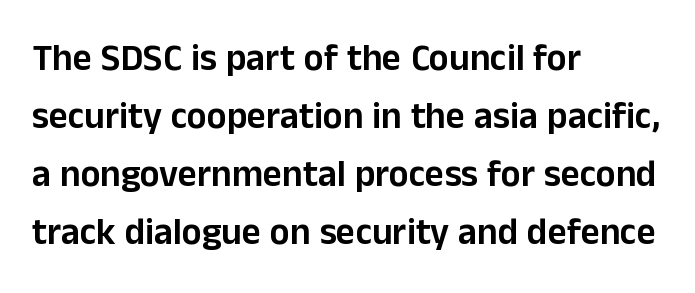
Q: Is the text italic (slanted)? A: No, it is upright.
Q: Is the typeface a serif or a sans-serif typeface? A: Sans-serif.
Q: Is the text underlined? A: No.
Q: How is the paragraph aligned? A: Left-aligned.
Q: Is the spacing between letters normal or unusually wide? A: Normal.
Q: Is the spacing between lines tight, normal or loose? A: Normal.
Q: Width (condensed, normal, or wide)? A: Normal.
Q: Stroke contrast? A: Low.
Q: x-height? A: Medium.
Q: Monospaced? A: No.
